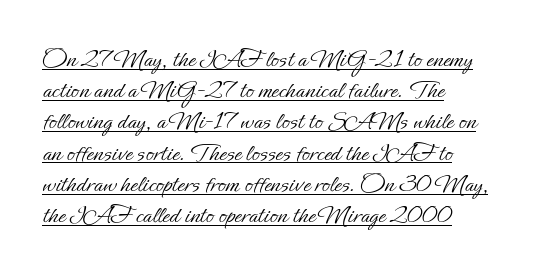
{"bold": "no", "underline": "yes", "align": "left", "line_spacing_ratio": 1.2, "letter_spacing": "normal", "letter_spacing_em": 0.0, "glyph_px": 26}
